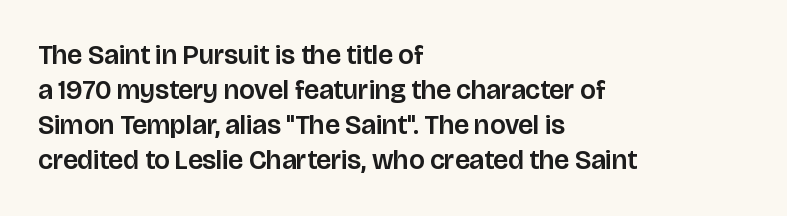
The image shows 27 px text type, upright; set left-aligned, normal line spacing (1.3x), normal letter spacing, not underlined.
